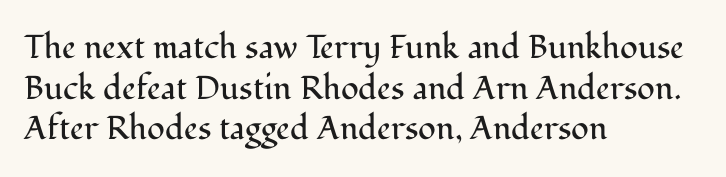
The image shows 33 px regular-weight serif type, upright; set left-aligned, line spacing 1.23x, normal letter spacing, not underlined; medium stroke contrast and a medium x-height.
